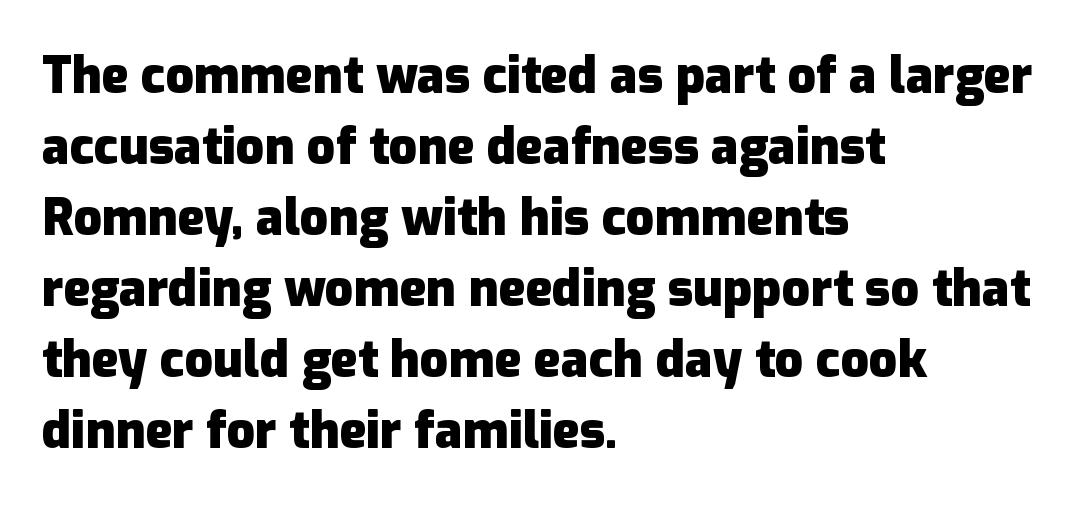
The zone under the glyphs is completely vacant. Words appear dense and cohesive because spacing is normal. The rendering shows plain stroke endings on the letterforms — a sans-serif design. The leading is moderate, giving the passage an even texture. Looks like regular typesetting: each glyph gets only the width it needs.
